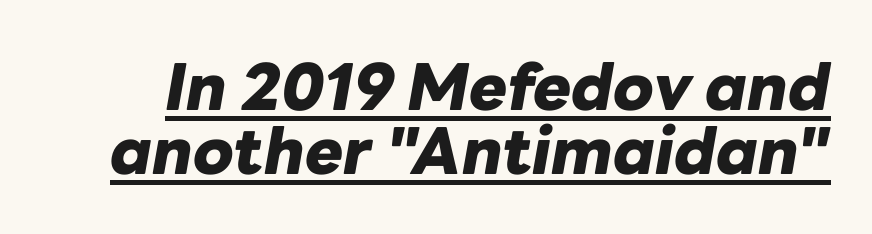
The image shows 64 px heavy type, italic (leaning right); set tight line spacing (1.0x), normal letter spacing, underlined; low stroke contrast and a medium x-height.
